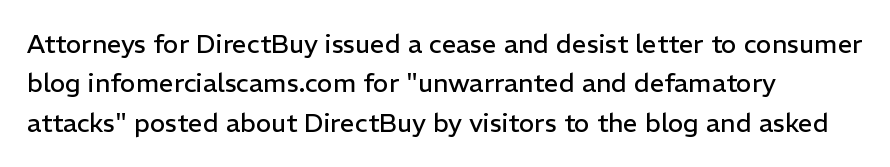
A typesetter would mark this as roman, not italic. Does the leading feel generous? No, just average. The typesetter chose a ragged-right arrangement here. The gaps between neighbouring characters are ordinary and unremarkable. Is this a heavy cut? Hardly; it is regular or lighter. The space directly below the letters is spotless.
